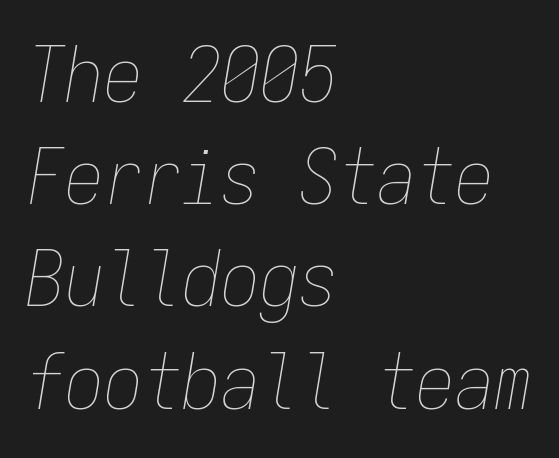
Is the stroke heavy? The answer is a plain regular-or-lighter. Each letter, wide or thin by design, is forced into the same width here. The rendering anchors every line to the left-hand side. The gaps between neighbouring characters are ordinary and unremarkable. Regarding leading, the lines here are spaced in the standard way.
